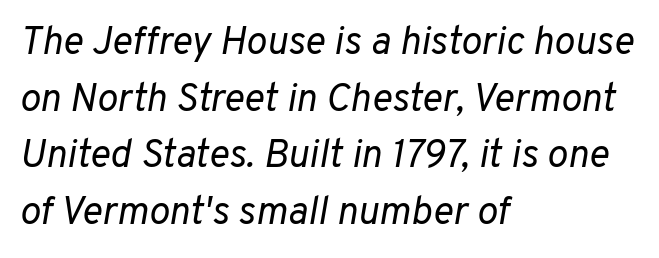
The image shows 39 px regular-weight type, italic (leaning right); set left-aligned, normal line spacing (1.45x), normal letter spacing, not underlined; low stroke contrast and a medium x-height.
